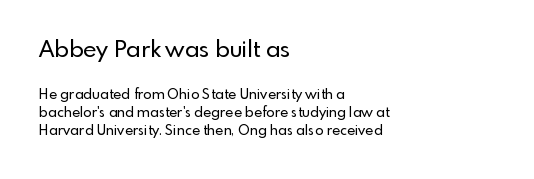
Students, note that the glyphs here touch the page at normal intervals. Glance below the letters and you will spot only blank space. Line spacing here is normal. Characters remain perfectly vertical along every line.
